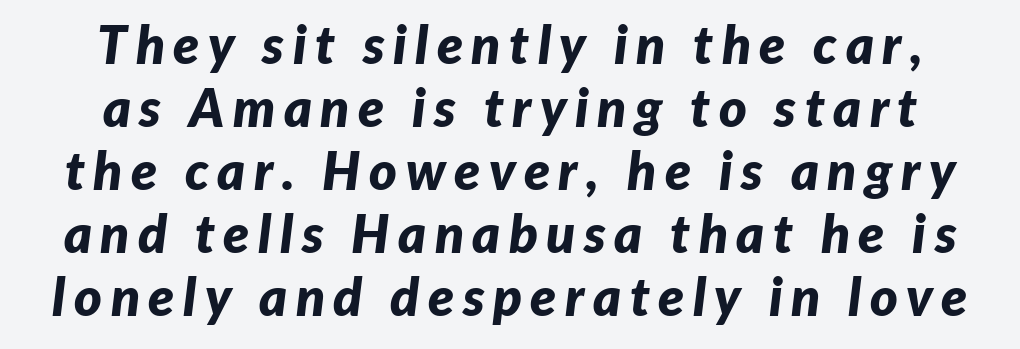
Q: Is the text bold? A: Yes.
Q: Is the text italic (slanted)? A: Yes, it leans right by about 7 degrees.
Q: Is the text underlined? A: No.
Q: How is the paragraph aligned? A: Centered.
Q: Width (condensed, normal, or wide)? A: Normal.
Q: Stroke contrast? A: Low.
Q: x-height? A: Medium.
Q: Monospaced? A: No.
